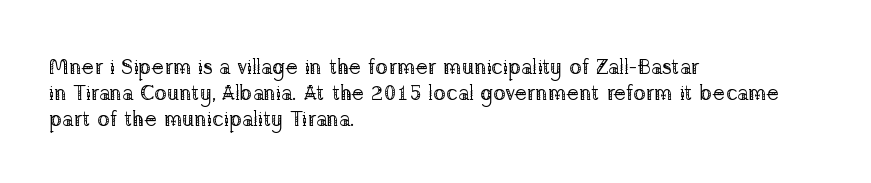
Q: Is the text bold? A: No.
Q: Is the text italic (slanted)? A: No, it is upright.
Q: Is the text underlined? A: No.
Q: How is the paragraph aligned? A: Left-aligned.
Q: Is the spacing between letters normal or unusually wide? A: Normal.
